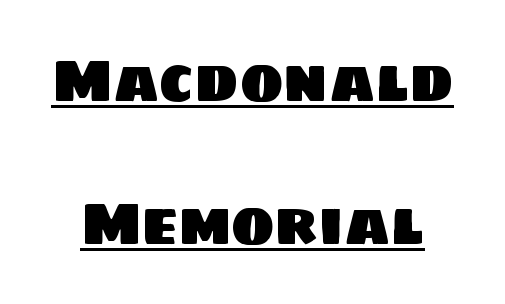
Q: Is the typeface a serif or a sans-serif typeface? A: Sans-serif.
Q: Is the text underlined? A: Yes.
Q: Is the spacing between letters normal or unusually wide? A: Normal.
Q: Is the spacing between lines tight, normal or loose? A: Loose.
Q: Width (condensed, normal, or wide)? A: Normal.
Q: Stroke contrast? A: Low.
Q: x-height? A: Large.
Q: Monospaced? A: No.
